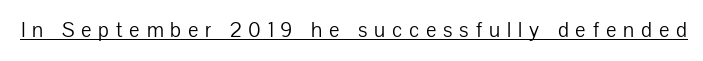
The image shows 22 px text type, upright; set unusually wide letter spacing (+0.31 em), underlined.
